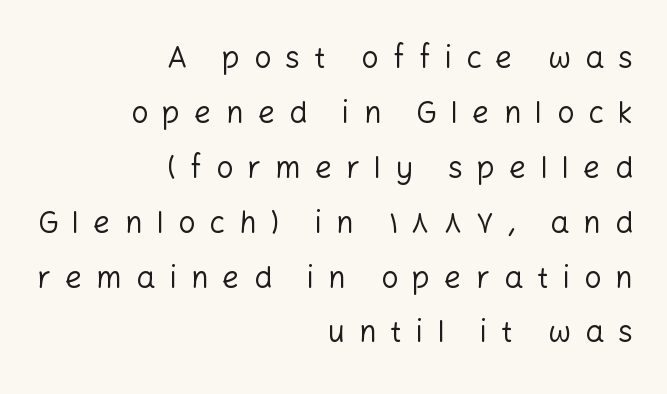
{"serif": "no", "italic": "no", "bold": "no", "weight": "regular", "width": "normal", "stroke_contrast": "low", "x_height": "medium", "monospaced": "no", "underline": "no", "align": "right", "line_spacing_ratio": 1.83, "letter_spacing": "wide", "letter_spacing_em": 0.47, "glyph_px": 30}
